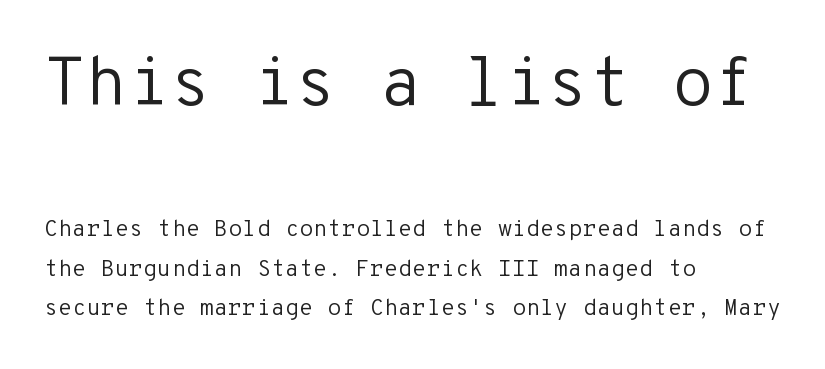
{"serif": "no", "italic": "no", "bold": "no", "weight": "regular", "width": "normal", "stroke_contrast": "low", "x_height": "medium", "monospaced": "yes", "underline": "no", "align": "left", "line_spacing_ratio": 1.72, "letter_spacing": "normal", "letter_spacing_em": 0.0, "larger_block": "first", "size_ratio": 2.96, "glyph_px": 68}
